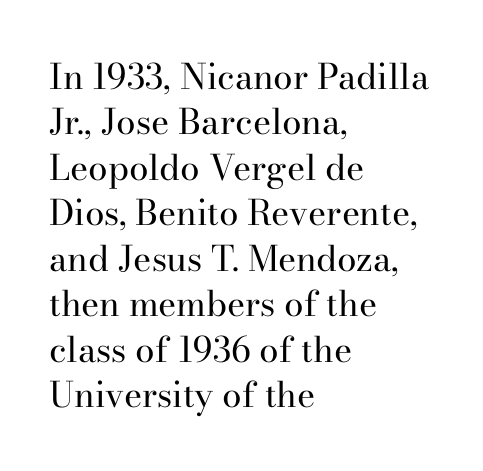
Q: Is the text bold? A: No.
Q: Is the text italic (slanted)? A: No, it is upright.
Q: Is the typeface a serif or a sans-serif typeface? A: Serif.
Q: Is the text underlined? A: No.
Q: How is the paragraph aligned? A: Left-aligned.
Q: Is the spacing between letters normal or unusually wide? A: Normal.
Q: Is the spacing between lines tight, normal or loose? A: Normal.
Q: Width (condensed, normal, or wide)? A: Normal.
Q: Stroke contrast? A: High.
Q: x-height? A: Small.
Q: Monospaced? A: No.
